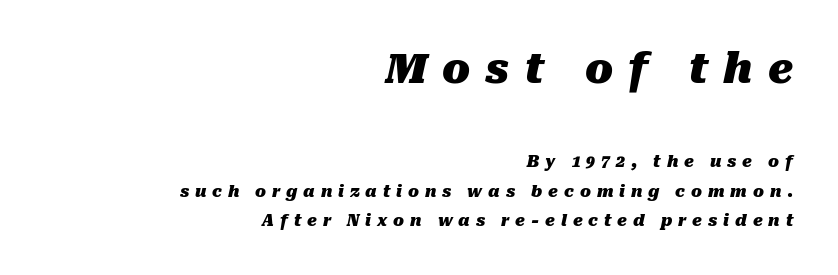
The image shows 41 px heavy type, italic (leaning right); set right-aligned, line spacing 1.82x, unusually wide letter spacing (+0.37 em), not underlined; the first (top) block is 2.56x larger; medium stroke contrast and a medium x-height.
